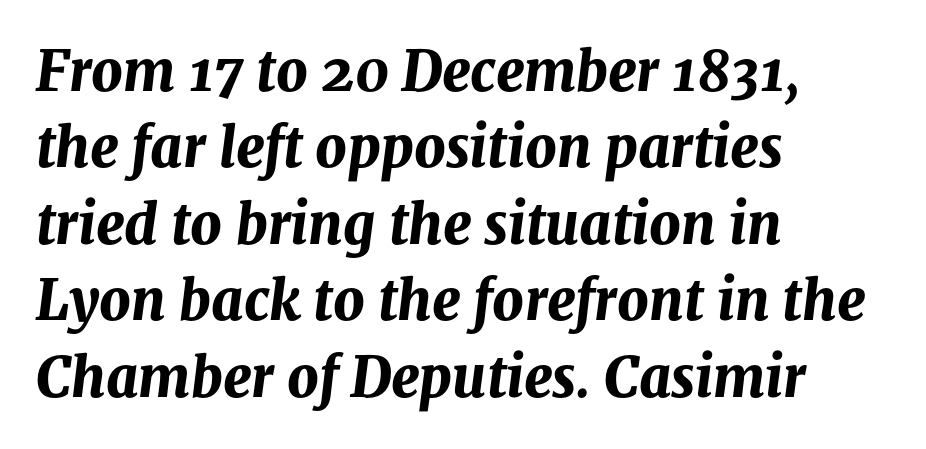
{"italic": "yes", "lean": "right", "slant_degrees": 8, "bold": "yes", "weight": "bold", "width": "normal", "stroke_contrast": "medium", "x_height": "medium", "monospaced": "no", "underline": "no", "align": "left", "line_spacing": "normal", "line_spacing_ratio": 1.39, "letter_spacing": "normal", "letter_spacing_em": 0.0, "glyph_px": 55}
